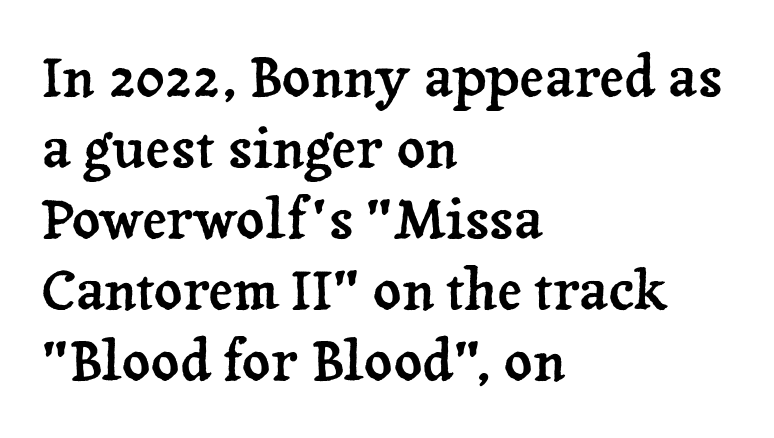
The rendering keeps characters at their native spacing. The letters carry serifs — small finishing strokes at the ends of their stems. Only glyphs here, with clear space below each row. Spacing verdict: proportional, widths tailored to each character. Italic? Not at all — the glyphs are vertical. Is the block centered? No — it sits flush against the left margin.
